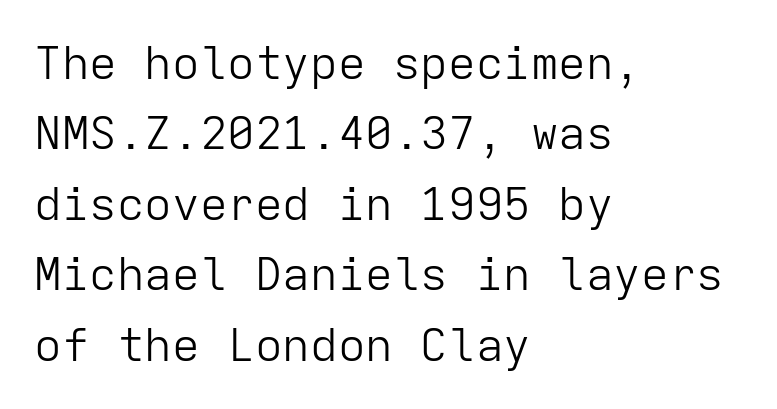
The letters march in equal steps, a hallmark of fixed-pitch type. Note: no serifs on the glyphs. The letters sit at their default tracking, neither squeezed nor spread. The passage shown is not underscored anywhere. The type sits square on the baseline with zero lean. Each line starts at the same left margin while the right side varies.
